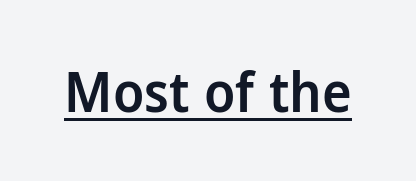
The image shows 56 px semibold sans-serif type, upright; set normal letter spacing, underlined; low stroke contrast and a medium x-height.
